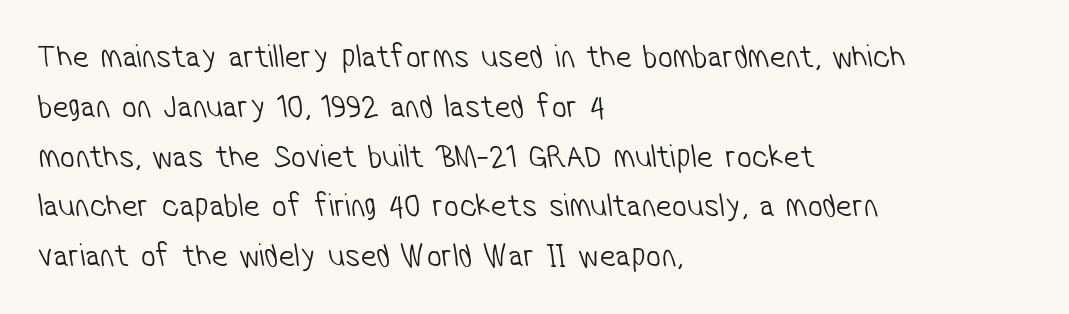
{"serif": "no", "bold": "no", "weight": "light", "width": "condensed", "stroke_contrast": "low", "x_height": "medium", "monospaced": "no", "underline": "no", "align": "left", "line_spacing": "normal", "line_spacing_ratio": 1.51, "letter_spacing": "normal", "letter_spacing_em": 0.0, "glyph_px": 33}
